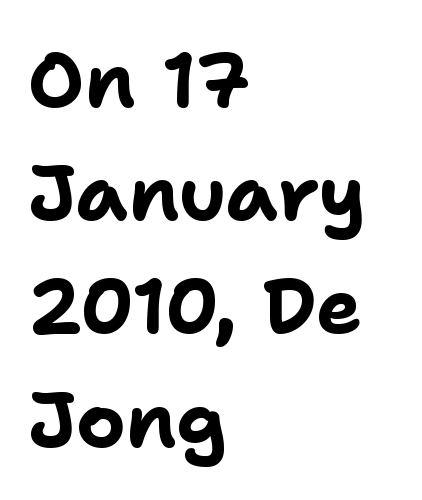
The image shows 77 px bold sans-serif type, upright; set left-aligned, normal line spacing (1.47x), normal letter spacing, not underlined; low stroke contrast and a medium x-height.
